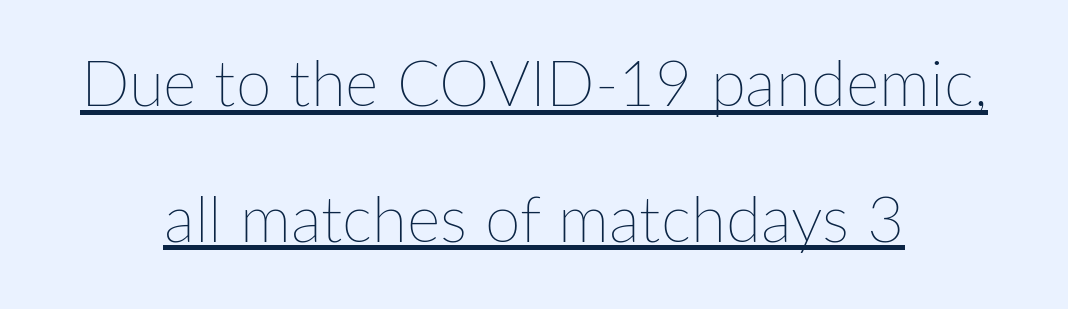
Q: Is the text bold? A: No.
Q: Is the text italic (slanted)? A: No, it is upright.
Q: Is the text underlined? A: Yes.
Q: How is the paragraph aligned? A: Centered.
Q: Is the spacing between letters normal or unusually wide? A: Normal.
Q: Is the spacing between lines tight, normal or loose? A: Loose.
Q: Width (condensed, normal, or wide)? A: Normal.
Q: Stroke contrast? A: Low.
Q: x-height? A: Medium.
Q: Monospaced? A: No.
